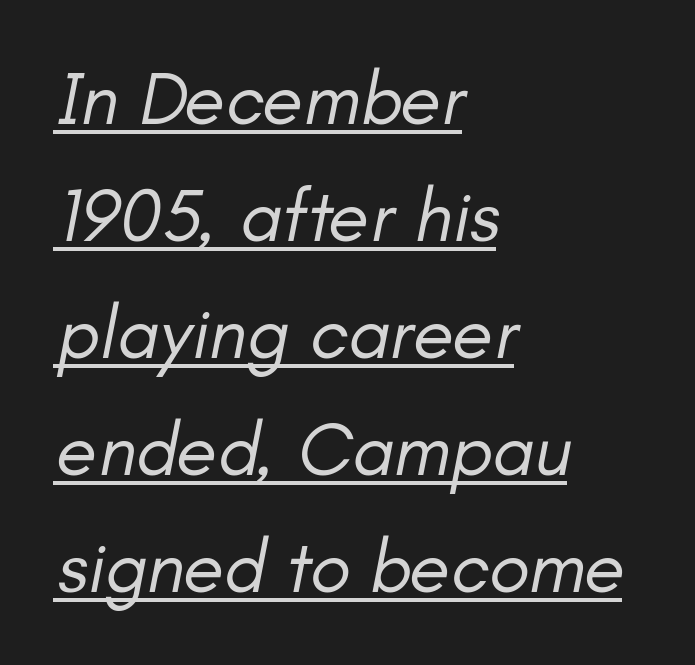
{"italic": "yes", "lean": "right", "slant_degrees": 11, "bold": "no", "weight": "regular", "width": "normal", "stroke_contrast": "low", "x_height": "small", "monospaced": "no", "underline": "yes", "align": "left", "line_spacing": "normal", "line_spacing_ratio": 1.56, "letter_spacing": "normal", "letter_spacing_em": 0.0, "glyph_px": 75}
